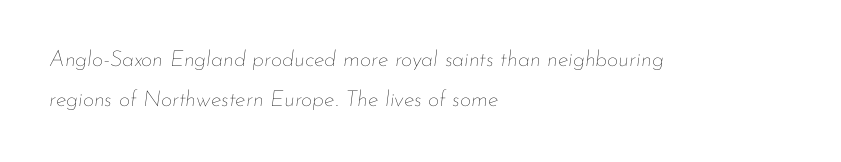
{"italic": "yes", "lean": "right", "slant_degrees": 7, "bold": "no", "underline": "no", "align": "left", "line_spacing_ratio": 1.84, "letter_spacing": "normal", "letter_spacing_em": 0.0, "glyph_px": 22}
